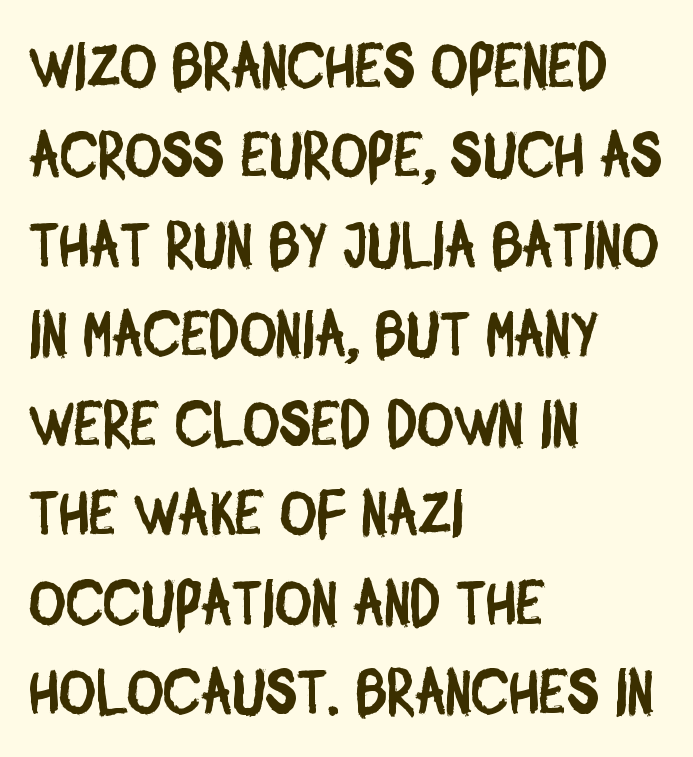
Whoever set this chose a conventional vertical rhythm. Descender tails drop into unmarked territory. These lines are rendered in a variable-pitch font. Line starts are locked; line ends wander. Students, note that the glyphs here touch the page at normal intervals.
